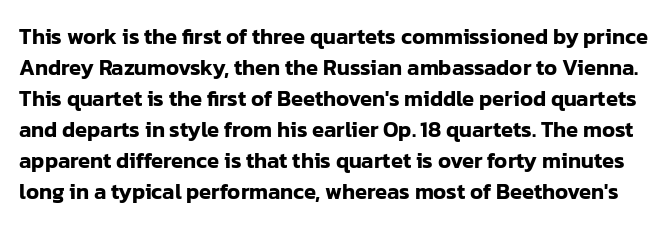
The image shows 22 px text type, upright; set normal line spacing (1.41x), normal letter spacing, not underlined.
